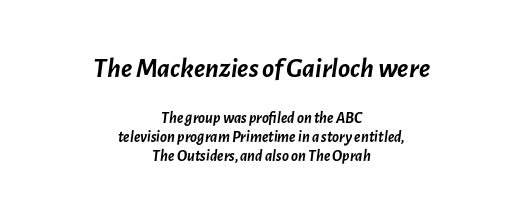
Q: Is the text bold? A: Yes.
Q: Is the text italic (slanted)? A: Yes, it leans right by about 7 degrees.
Q: Is the text underlined? A: No.
Q: How is the paragraph aligned? A: Centered.
Q: Is the spacing between letters normal or unusually wide? A: Normal.
Q: Which block of text is set in a larger size, the first (top) or the second (bottom)? A: The first (top) one.
Q: Width (condensed, normal, or wide)? A: Normal.
Q: Stroke contrast? A: Low.
Q: x-height? A: Medium.
Q: Monospaced? A: No.
